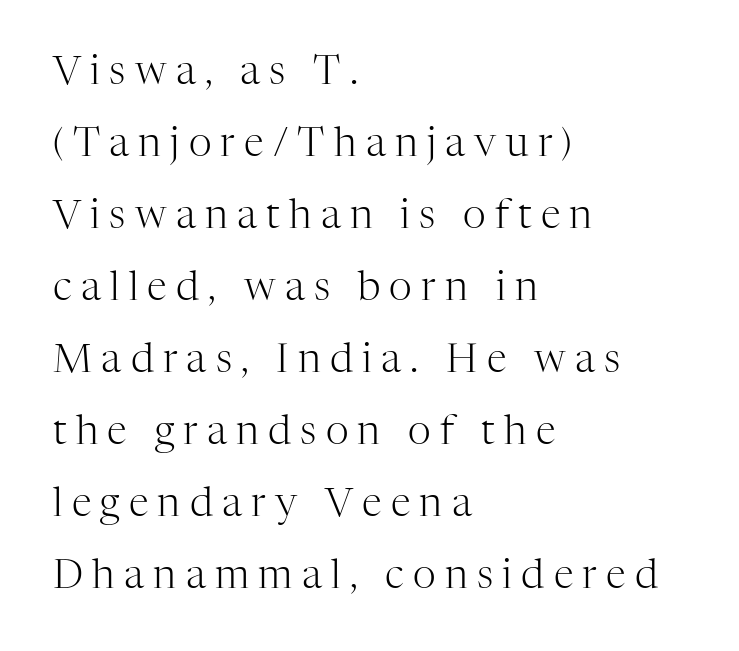
Q: Is the text bold? A: No.
Q: Is the text italic (slanted)? A: No, it is upright.
Q: Is the typeface a serif or a sans-serif typeface? A: Serif.
Q: Is the text underlined? A: No.
Q: How is the paragraph aligned? A: Left-aligned.
Q: Is the spacing between letters normal or unusually wide? A: Unusually wide.
Q: Width (condensed, normal, or wide)? A: Normal.
Q: Stroke contrast? A: High.
Q: x-height? A: Medium.
Q: Monospaced? A: No.
